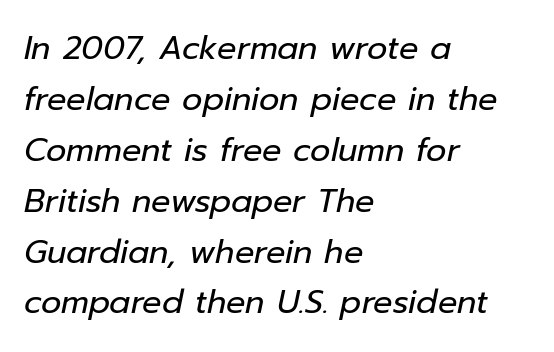
{"italic": "yes", "lean": "right", "slant_degrees": 12, "bold": "no", "weight": "regular", "width": "normal", "stroke_contrast": "low", "x_height": "medium", "monospaced": "no", "underline": "no", "align": "left", "line_spacing": "normal", "line_spacing_ratio": 1.59, "letter_spacing": "normal", "letter_spacing_em": 0.0, "glyph_px": 32}
